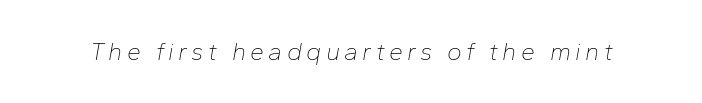
{"italic": "yes", "lean": "right", "slant_degrees": 10, "bold": "no", "underline": "no", "glyph_px": 25}
